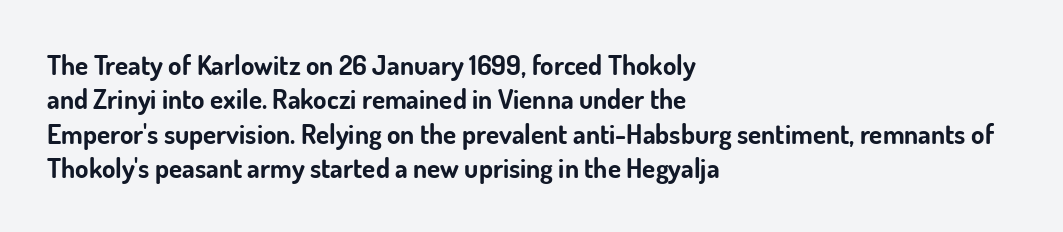
{"italic": "no", "bold": "yes", "underline": "no", "align": "left", "line_spacing": "normal", "line_spacing_ratio": 1.27, "letter_spacing": "normal", "letter_spacing_em": 0.0, "glyph_px": 27}
